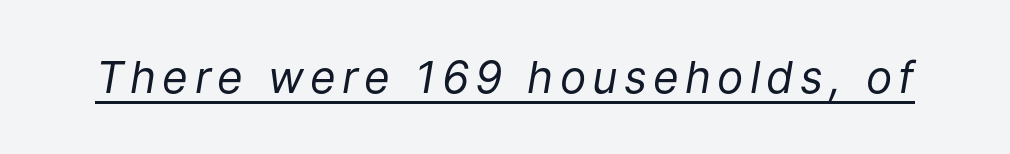
Q: Is the text bold? A: No.
Q: Is the text italic (slanted)? A: Yes, it leans right by about 9 degrees.
Q: Is the text underlined? A: Yes.
Q: Width (condensed, normal, or wide)? A: Normal.
Q: Stroke contrast? A: Low.
Q: x-height? A: Medium.
Q: Monospaced? A: No.
